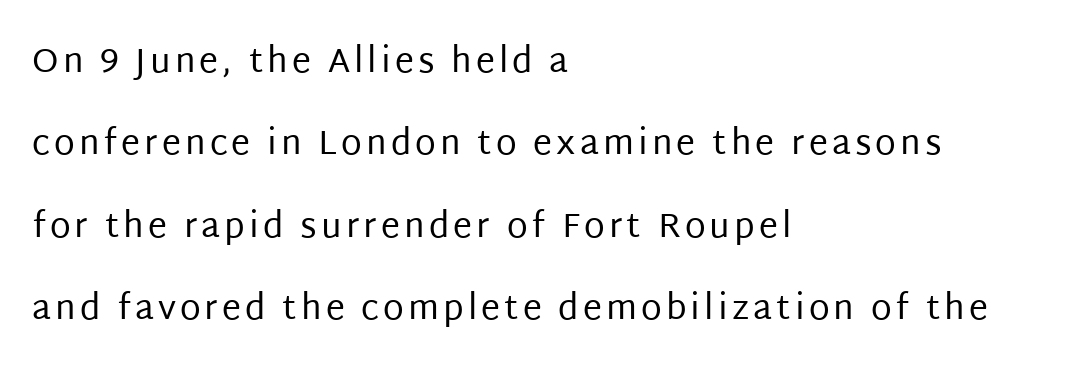
Notice how the passage keeps a crisp vertical edge on the left only. Does the type have serifs? No, each stem ends abruptly. Designer's note — italics off, roman on. Students, observe: this is what heavily led, spacious text looks like.
